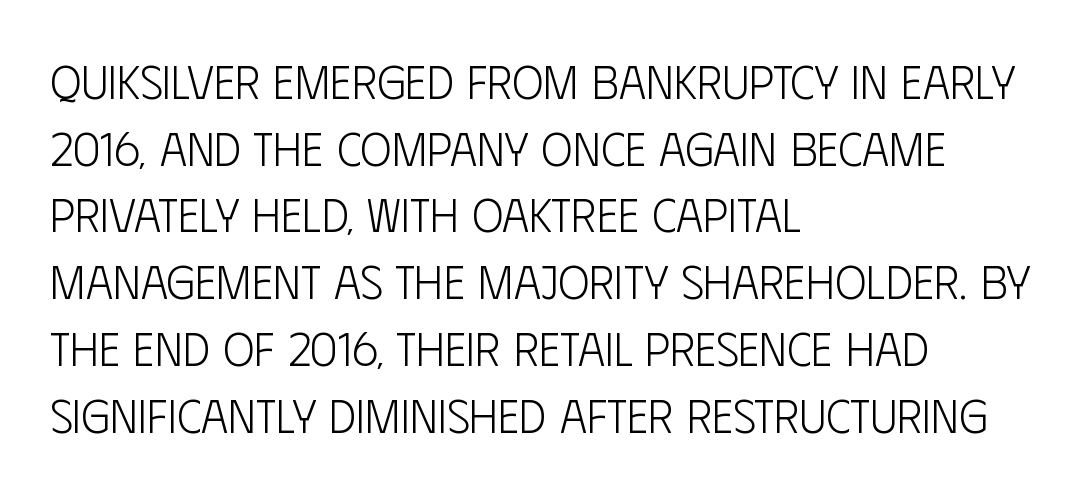
{"serif": "no", "italic": "no", "bold": "no", "weight": "light", "width": "condensed", "stroke_contrast": "low", "x_height": "large", "monospaced": "no", "underline": "no", "align": "left", "line_spacing": "normal", "line_spacing_ratio": 1.42, "letter_spacing": "normal", "letter_spacing_em": 0.0, "glyph_px": 47}
